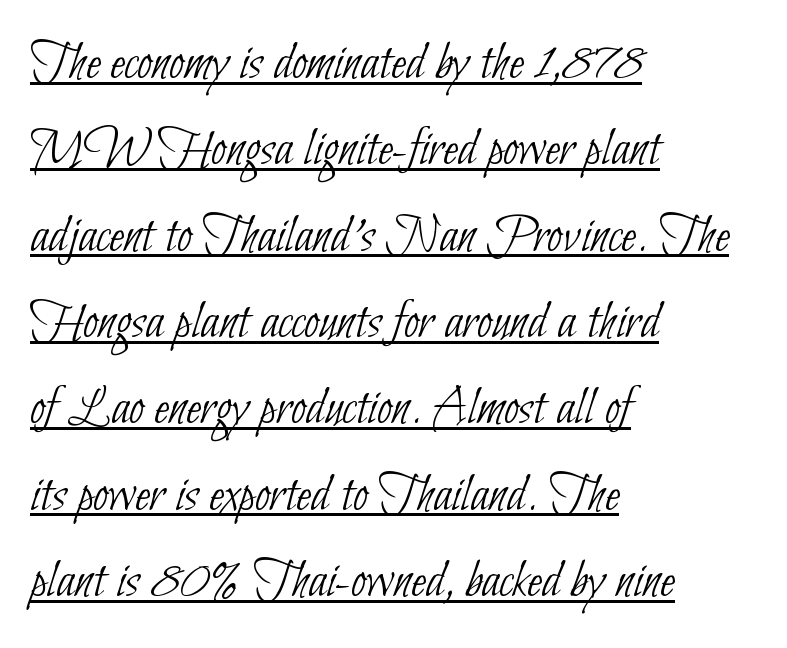
Q: Is the text bold? A: No.
Q: Is the typeface a serif or a sans-serif typeface? A: Sans-serif.
Q: Is the text underlined? A: Yes.
Q: How is the paragraph aligned? A: Left-aligned.
Q: Is the spacing between letters normal or unusually wide? A: Normal.
Q: Is the spacing between lines tight, normal or loose? A: Normal.
Q: Width (condensed, normal, or wide)? A: Condensed.
Q: Stroke contrast? A: Low.
Q: x-height? A: Small.
Q: Monospaced? A: No.
